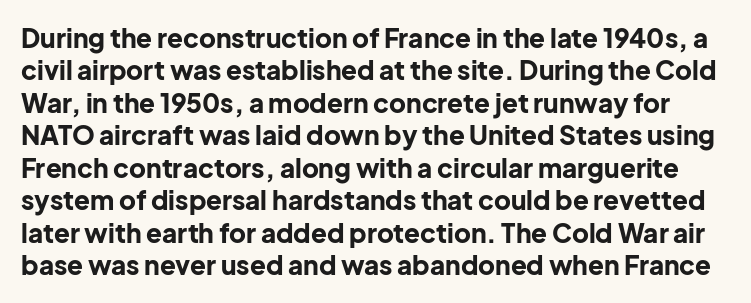
What weight is shown? A full bold with thick strokes. Glance below the letters and you will spot only blank space. This sample keeps an unexceptional amount of space between lines. The line texture is even and compact thanks to regular tracking.
